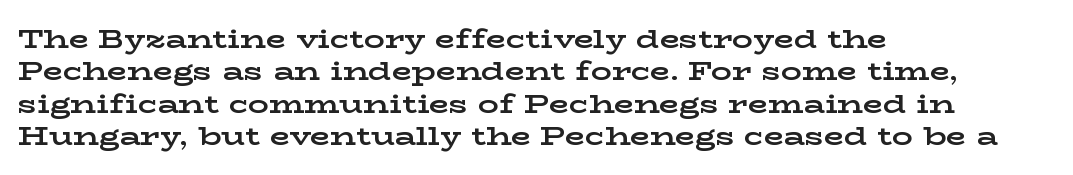
The image shows 26 px bold type, upright; set left-aligned, normal line spacing (1.25x), normal letter spacing, not underlined.
